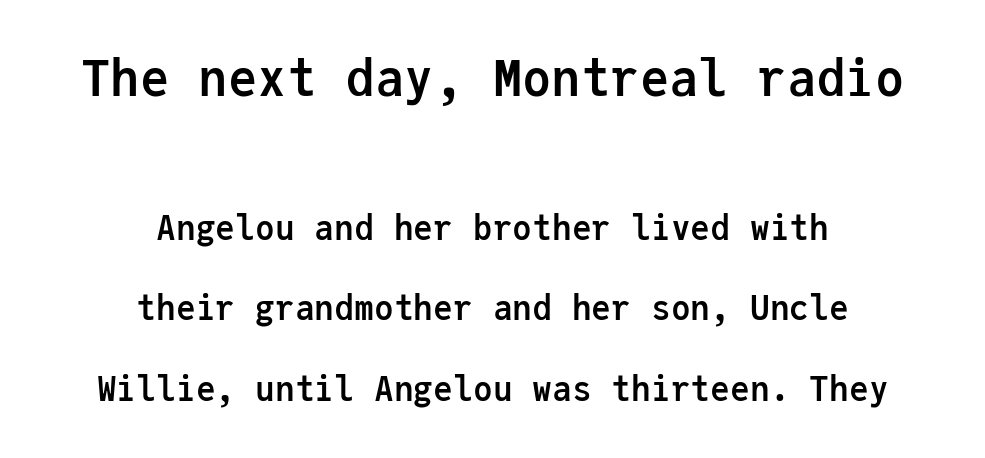
Q: Is the text bold? A: Yes.
Q: Is the text italic (slanted)? A: No, it is upright.
Q: Is the typeface a serif or a sans-serif typeface? A: Sans-serif.
Q: Is the text underlined? A: No.
Q: How is the paragraph aligned? A: Centered.
Q: Is the spacing between letters normal or unusually wide? A: Normal.
Q: Is the spacing between lines tight, normal or loose? A: Loose.
Q: Which block of text is set in a larger size, the first (top) or the second (bottom)? A: The first (top) one.
Q: Width (condensed, normal, or wide)? A: Normal.
Q: Stroke contrast? A: Low.
Q: x-height? A: Medium.
Q: Monospaced? A: Yes.
